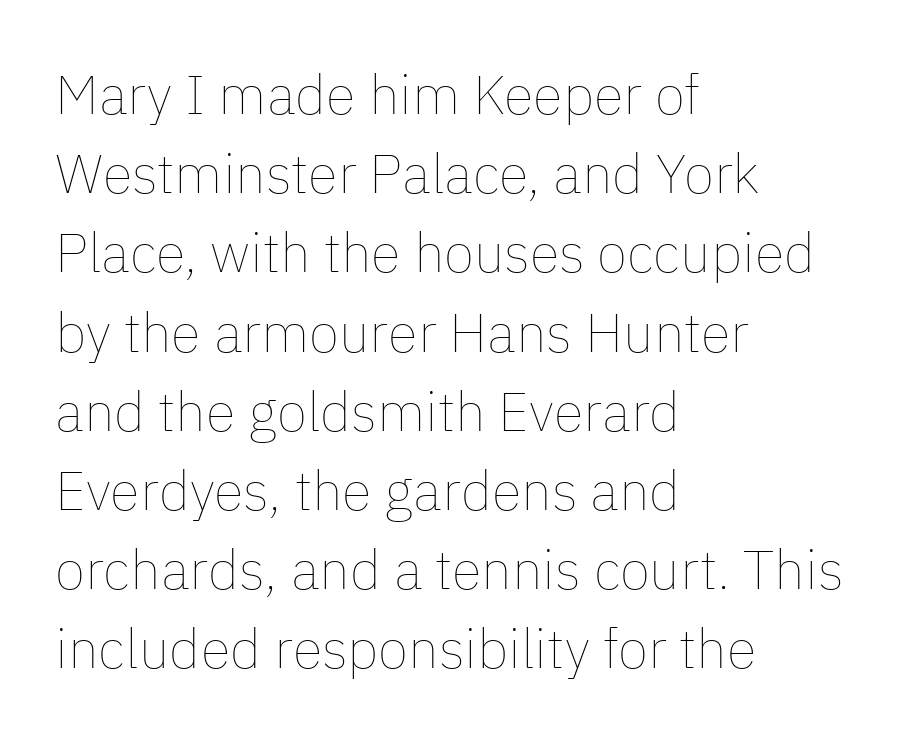
The image shows 55 px thin type, upright; set left-aligned, normal line spacing (1.44x), normal letter spacing, not underlined; low stroke contrast and a medium x-height.
